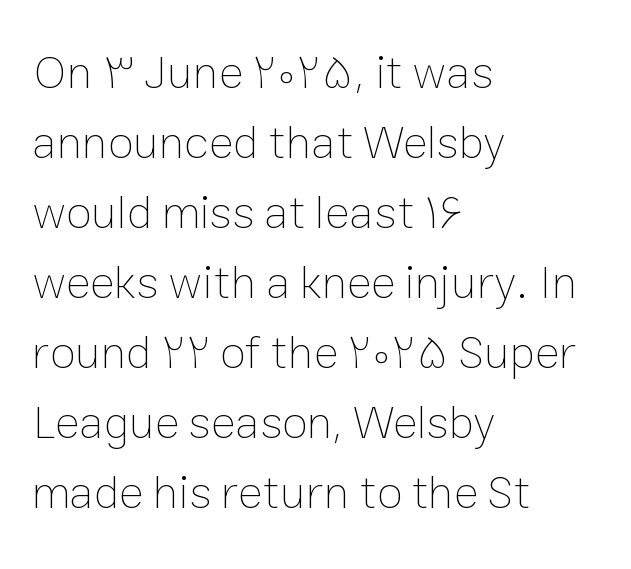
Normally led — the rows are evenly, conventionally spaced. The letterforms sit shoulder to shoulder at normal distance. Italic? Not at all — the glyphs are vertical. The setting favours the left margin, as ordinary paragraphs usually do. The characters are drawn with everyday or finer stroke widths. Underlining? Definitely not there.
